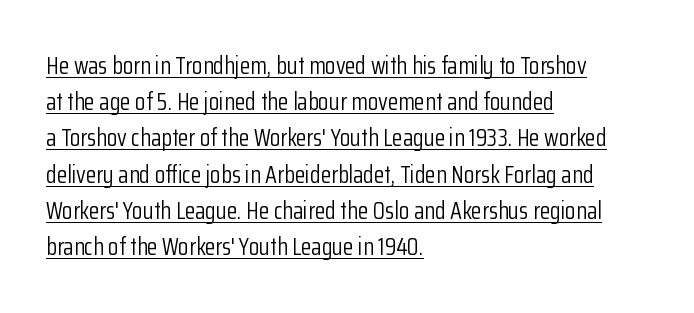
{"italic": "no", "bold": "no", "underline": "yes", "align": "left", "line_spacing": "normal", "line_spacing_ratio": 1.51, "letter_spacing": "normal", "letter_spacing_em": 0.0, "glyph_px": 24}
